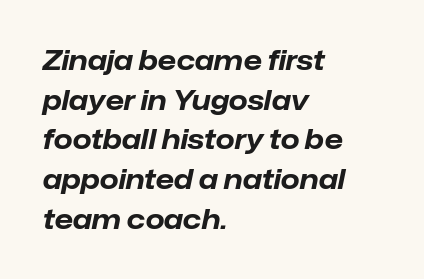
The image shows 27 px bold type, italic (leaning right); set left-aligned, normal line spacing (1.47x), normal letter spacing, not underlined.
